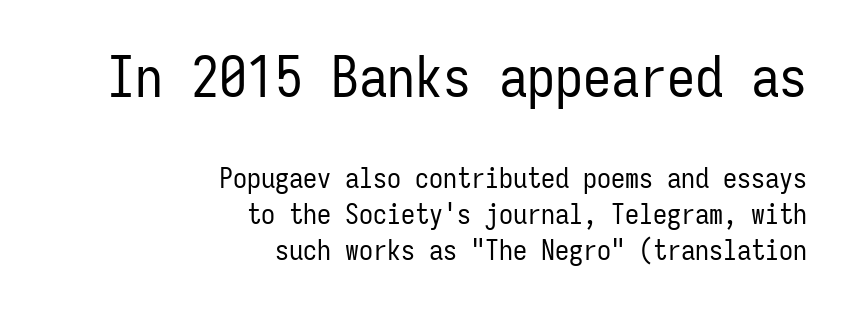
Q: Is the text bold? A: No.
Q: Is the text italic (slanted)? A: No, it is upright.
Q: Is the typeface a serif or a sans-serif typeface? A: Sans-serif.
Q: Is the text underlined? A: No.
Q: How is the paragraph aligned? A: Right-aligned.
Q: Is the spacing between letters normal or unusually wide? A: Normal.
Q: Is the spacing between lines tight, normal or loose? A: Normal.
Q: Which block of text is set in a larger size, the first (top) or the second (bottom)? A: The first (top) one.
Q: Width (condensed, normal, or wide)? A: Condensed.
Q: Stroke contrast? A: Low.
Q: x-height? A: Medium.
Q: Monospaced? A: Yes.
